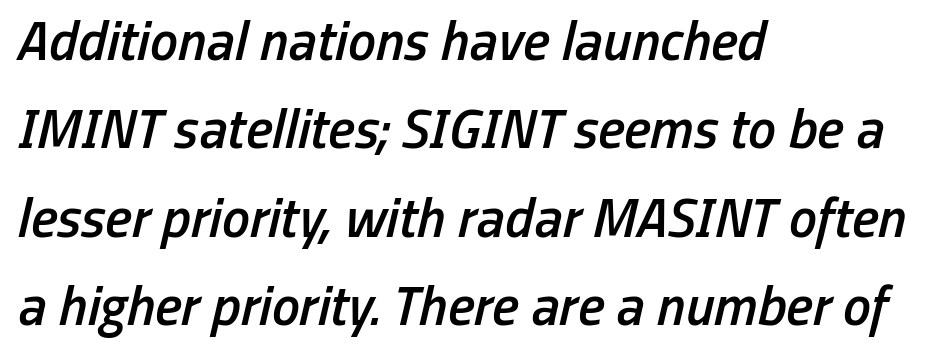
The image shows 56 px semibold, condensed type, italic (leaning right); set left-aligned, normal line spacing (1.58x), normal letter spacing, not underlined; low stroke contrast and a medium x-height.
